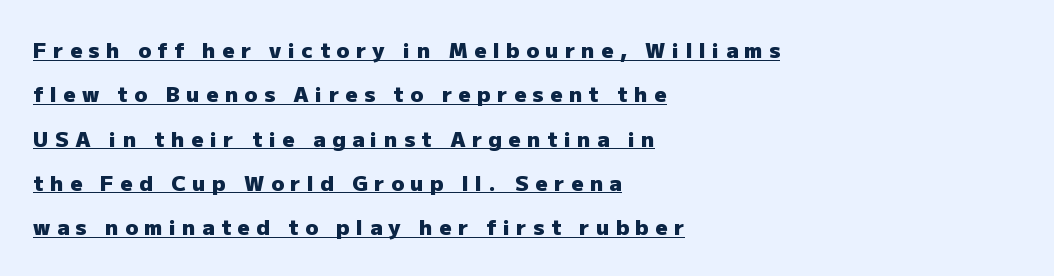
Q: Is the text bold? A: Yes.
Q: Is the text italic (slanted)? A: No, it is upright.
Q: Is the text underlined? A: Yes.
Q: How is the paragraph aligned? A: Left-aligned.
Q: Is the spacing between letters normal or unusually wide? A: Unusually wide.
Q: Is the spacing between lines tight, normal or loose? A: Loose.
